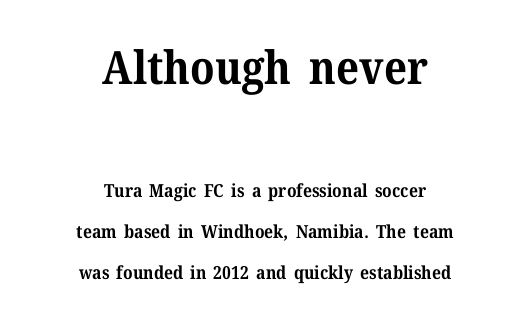
Thick stems and heavy bowls — unmistakably bold. Proportional: the letters do not fall into vertical columns. Observe the ordinary spacing: letters are neighbours, not strangers. Only glyphs here, with clear space below each row.
